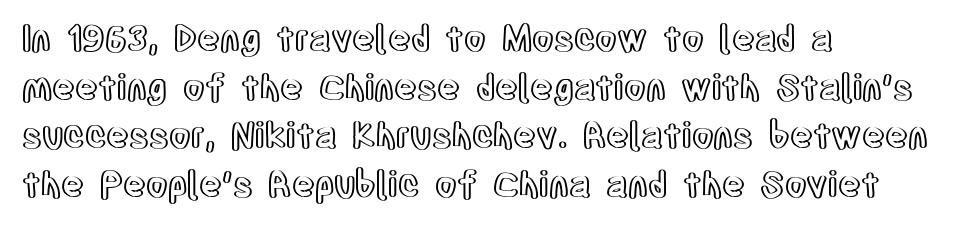
{"italic": "no", "width": "condensed", "x_height": "large", "monospaced": "no", "underline": "no", "align": "left", "line_spacing": "normal", "line_spacing_ratio": 1.39, "letter_spacing": "normal", "letter_spacing_em": 0.0, "glyph_px": 35}
